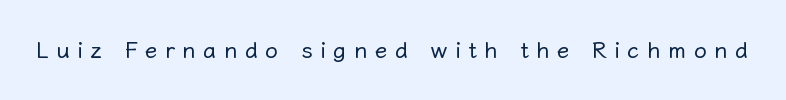
{"italic": "no", "bold": "no", "underline": "no", "letter_spacing": "wide", "letter_spacing_em": 0.32, "glyph_px": 23}
